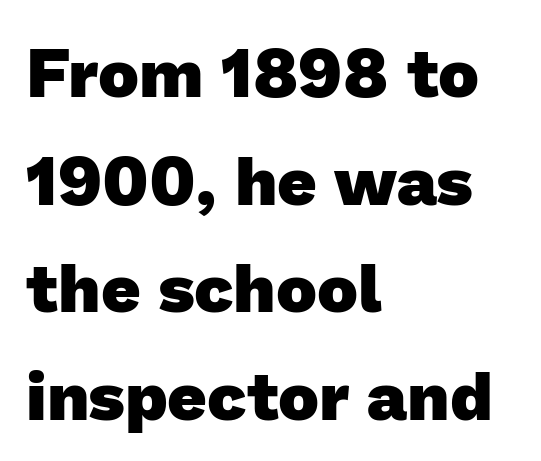
The image shows 69 px heavy sans-serif type; set left-aligned, normal line spacing (1.56x), normal letter spacing, not underlined; low stroke contrast and a medium x-height.
